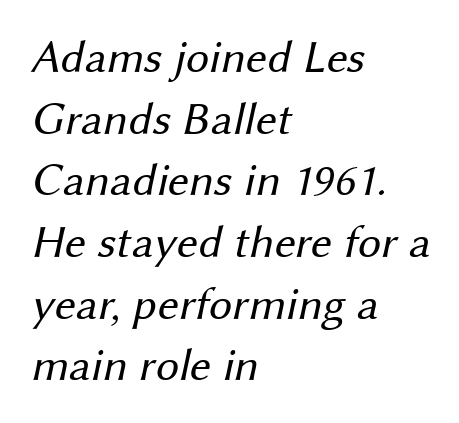
The designer went with a sans here, leaving each stem footless. Left-aligned paragraph, ragged on the right. Caption: face not bold, strokes unweighted. This rendering features lettering with no underline. Regular leading.
